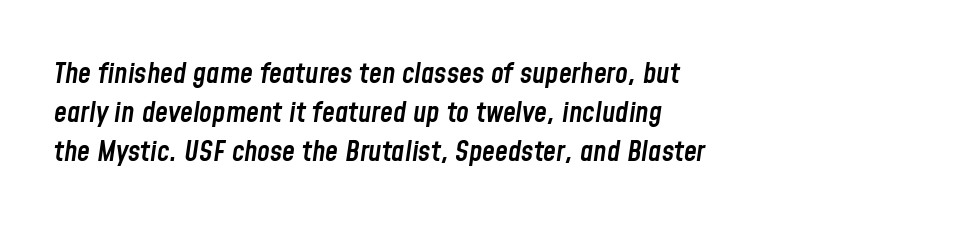
Anything drawn beneath the words? Only blank space. Students, observe: this is what conventionally led text looks like. Character widths vary here, with narrow letters taking less room than wide ones. The text carries the slant typical of an italic or oblique font.
